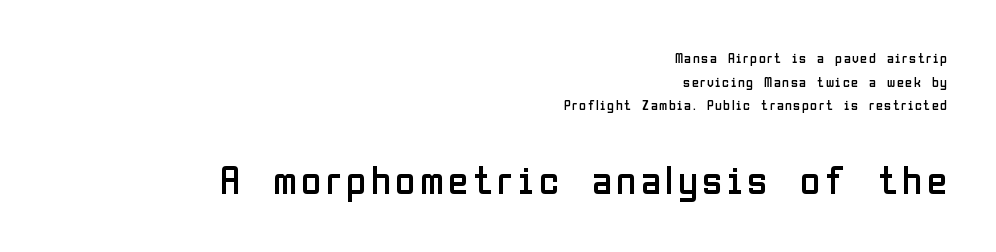
The image shows 41 px regular-weight, condensed sans-serif type, upright; set right-aligned, normal line spacing (1.69x), not underlined; the second (bottom) block is 2.93x larger; low stroke contrast and a medium x-height.
